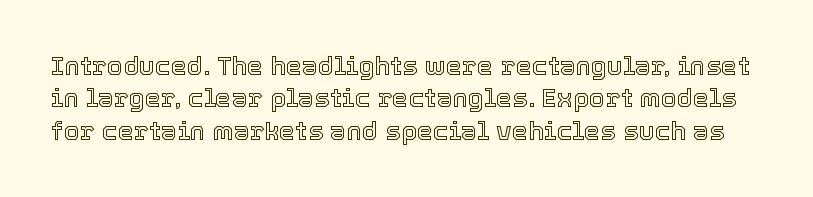
Q: Is the text italic (slanted)? A: No, it is upright.
Q: Is the text underlined? A: No.
Q: Is the spacing between letters normal or unusually wide? A: Normal.
Q: Is the spacing between lines tight, normal or loose? A: Normal.
